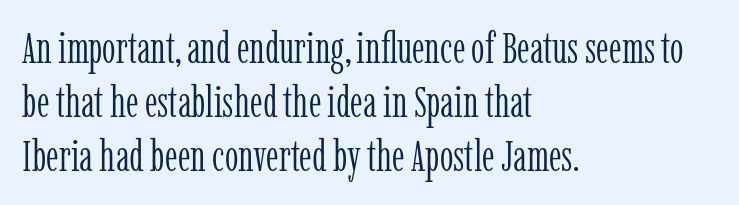
Posture: straight, roman, zero tilt. Default kerning and tracking; the words read as compact shapes. The passage is arranged the way most books set body copy — flush left. Letters rest on an invisible, unmarked baseline.
